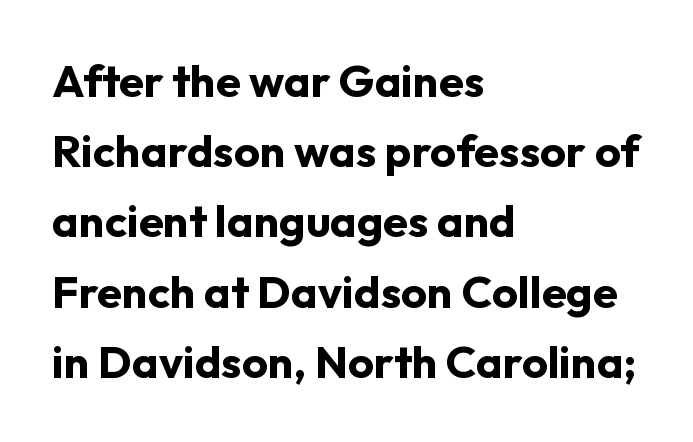
{"serif": "no", "italic": "no", "bold": "yes", "weight": "bold", "width": "normal", "stroke_contrast": "low", "x_height": "medium", "monospaced": "no", "underline": "no", "align": "left", "line_spacing": "normal", "line_spacing_ratio": 1.56, "letter_spacing": "normal", "letter_spacing_em": 0.0, "glyph_px": 45}
